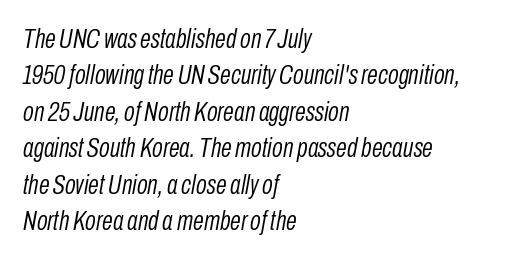
Q: Is the text bold? A: No.
Q: Is the text italic (slanted)? A: Yes, it leans right by about 10 degrees.
Q: Is the text underlined? A: No.
Q: How is the paragraph aligned? A: Left-aligned.
Q: Is the spacing between letters normal or unusually wide? A: Normal.
Q: Is the spacing between lines tight, normal or loose? A: Normal.
Q: Width (condensed, normal, or wide)? A: Condensed.
Q: Stroke contrast? A: Low.
Q: x-height? A: Medium.
Q: Monospaced? A: No.
